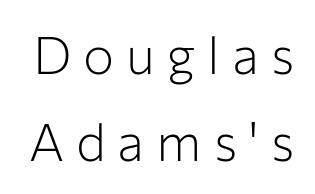
Vertical spacing — default. Style check: upright. Compared with a typical body face, this is equally light or lighter still. The face used here is a sans, in the tradition of grotesques and geometrics. Honestly, there is no underline to notice here at all. The rendering uses natural spacing where letterforms have individual widths.
